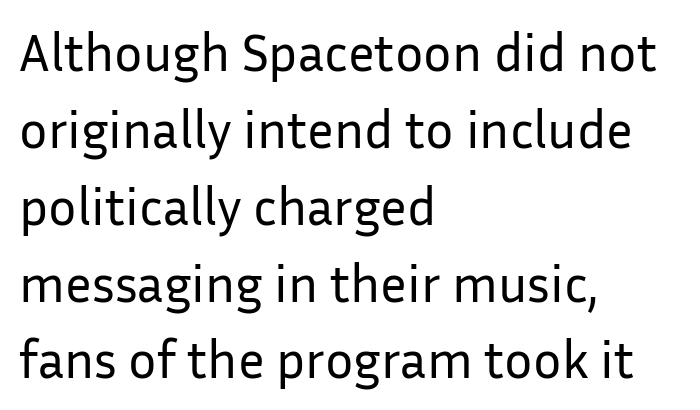
{"serif": "no", "italic": "no", "bold": "no", "weight": "regular", "width": "normal", "stroke_contrast": "low", "x_height": "medium", "monospaced": "no", "underline": "no", "align": "left", "line_spacing": "normal", "line_spacing_ratio": 1.45, "letter_spacing": "normal", "letter_spacing_em": 0.0, "glyph_px": 53}
